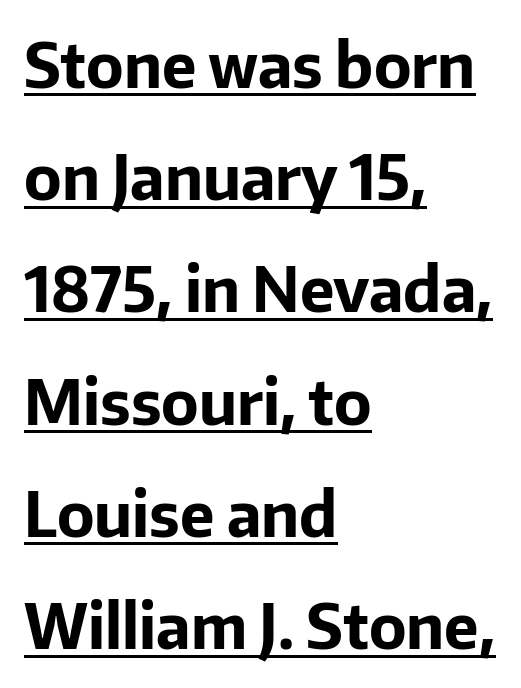
{"serif": "no", "italic": "no", "bold": "yes", "weight": "bold", "width": "normal", "stroke_contrast": "low", "x_height": "medium", "monospaced": "no", "underline": "yes", "align": "left", "line_spacing_ratio": 1.81, "letter_spacing": "normal", "letter_spacing_em": 0.0, "glyph_px": 62}
